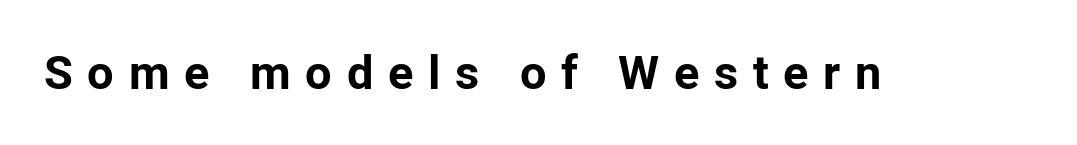
{"serif": "no", "italic": "no", "bold": "yes", "weight": "bold", "width": "normal", "stroke_contrast": "low", "x_height": "medium", "monospaced": "no", "underline": "no", "letter_spacing": "wide", "letter_spacing_em": 0.31, "glyph_px": 47}
